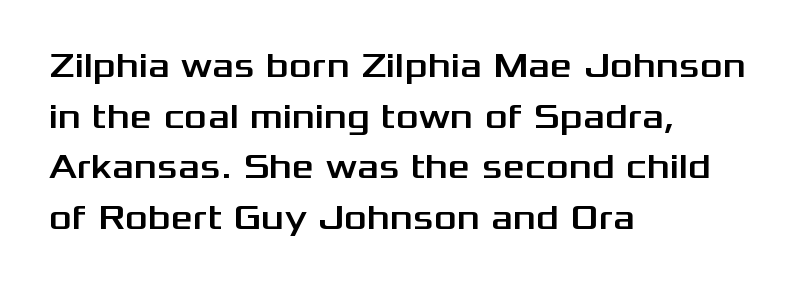
The image shows 35 px wide sans-serif type, upright; set left-aligned, normal line spacing (1.45x), normal letter spacing, not underlined; medium stroke contrast and a medium x-height.
